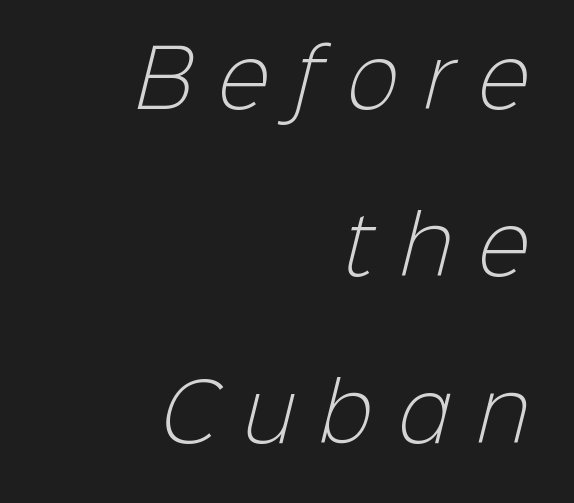
Q: Is the text bold? A: No.
Q: Is the typeface a serif or a sans-serif typeface? A: Sans-serif.
Q: Is the text underlined? A: No.
Q: How is the paragraph aligned? A: Right-aligned.
Q: Is the spacing between letters normal or unusually wide? A: Unusually wide.
Q: Is the spacing between lines tight, normal or loose? A: Loose.
Q: Width (condensed, normal, or wide)? A: Normal.
Q: Stroke contrast? A: Low.
Q: x-height? A: Medium.
Q: Monospaced? A: No.
